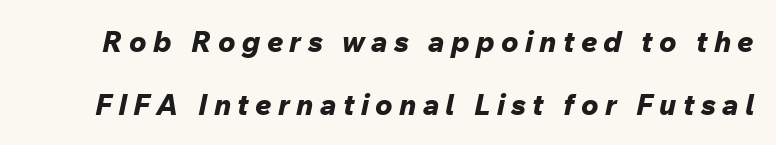
{"italic": "yes", "lean": "right", "slant_degrees": 12, "bold": "yes", "weight": "bold", "width": "normal", "stroke_contrast": "low", "x_height": "medium", "monospaced": "no", "underline": "no", "line_spacing": "loose", "line_spacing_ratio": 2.17, "letter_spacing": "wide", "letter_spacing_em": 0.22, "glyph_px": 29}
